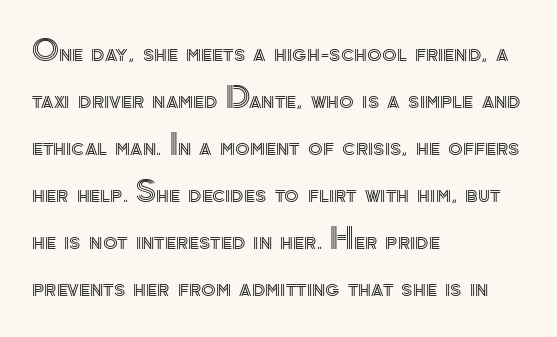
{"italic": "no", "width": "normal", "x_height": "small", "monospaced": "no", "underline": "no", "align": "left", "line_spacing": "normal", "line_spacing_ratio": 1.57, "letter_spacing": "normal", "letter_spacing_em": 0.0, "glyph_px": 30}
